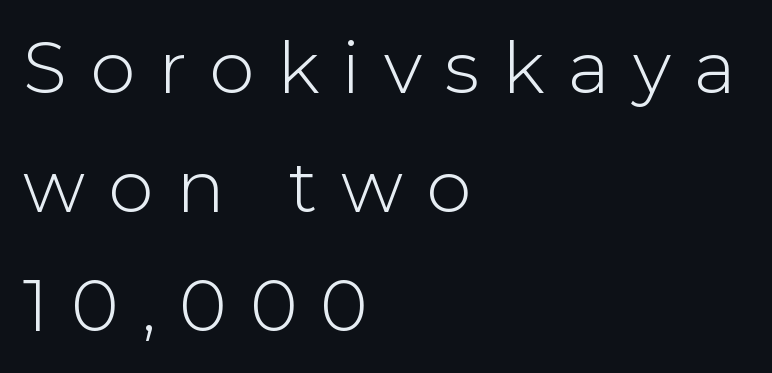
Character widths vary here, with narrow letters taking less room than wide ones. No italicization has been applied; the sample stays upright. The lines are quadded left. In terms of leading, this rendering sits right in the middle. Heaviness? Minimal to ordinary, like unemphasized prose. The gaps between neighbouring characters are conspicuously large.
